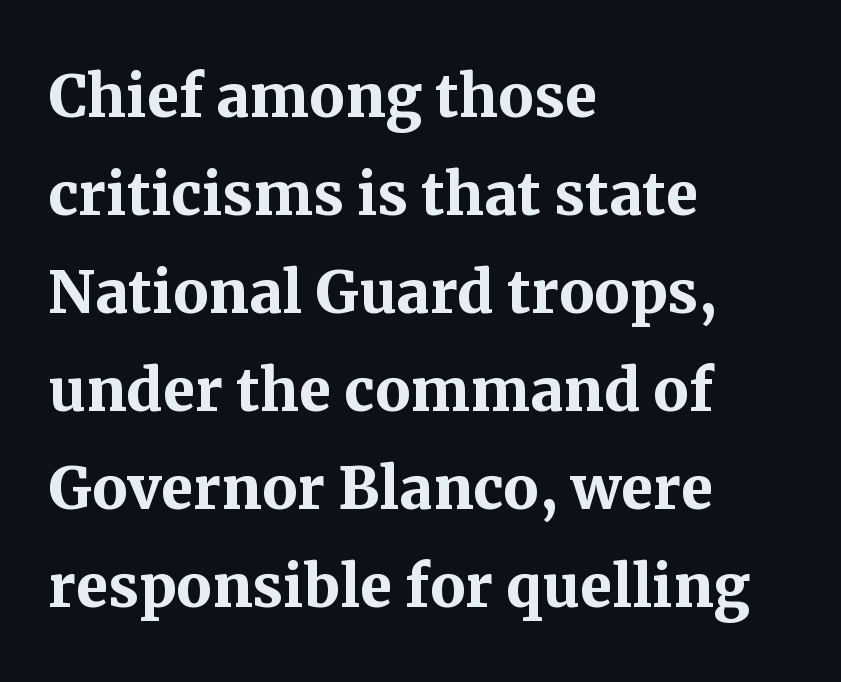
{"serif": "yes", "italic": "no", "bold": "yes", "weight": "semibold", "width": "normal", "stroke_contrast": "medium", "x_height": "medium", "monospaced": "no", "underline": "no", "align": "left", "line_spacing_ratio": 1.24, "letter_spacing": "normal", "letter_spacing_em": 0.0, "glyph_px": 79}
